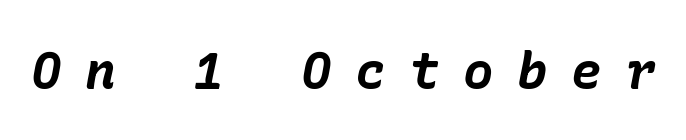
{"italic": "yes", "lean": "right", "slant_degrees": 10, "bold": "yes", "weight": "bold", "width": "normal", "stroke_contrast": "low", "x_height": "medium", "underline": "no", "letter_spacing": "wide", "letter_spacing_em": 0.46, "glyph_px": 51}
